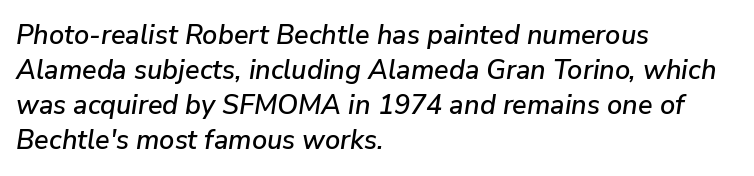
Q: Is the text italic (slanted)? A: Yes, it leans right by about 9 degrees.
Q: Is the text underlined? A: No.
Q: How is the paragraph aligned? A: Left-aligned.
Q: Is the spacing between letters normal or unusually wide? A: Normal.
Q: Is the spacing between lines tight, normal or loose? A: Normal.
